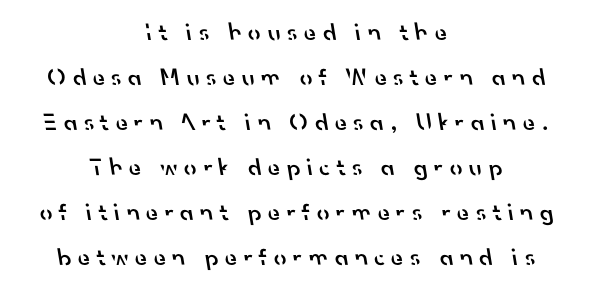
{"bold": "semi", "underline": "no", "align": "center", "line_spacing_ratio": 1.8, "letter_spacing": "wide", "letter_spacing_em": 0.26, "glyph_px": 25}
